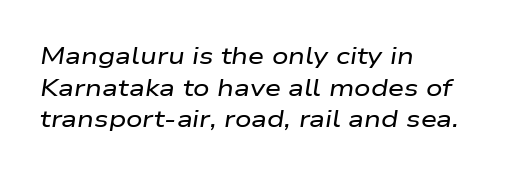
The image shows 23 px text type, italic (leaning right); set left-aligned, normal line spacing (1.38x), normal letter spacing, not underlined.
